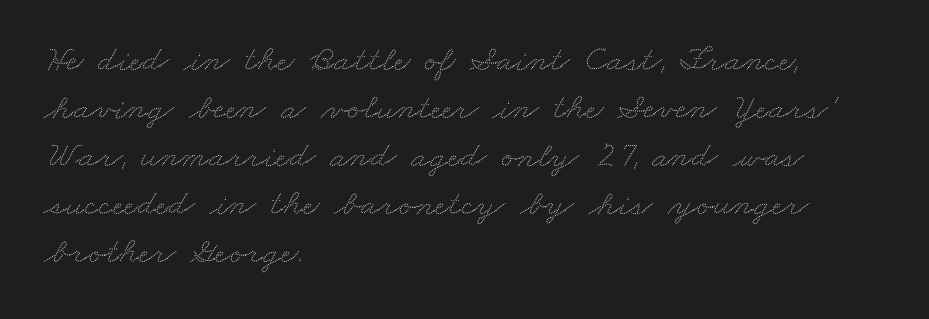
Look at the tracking — it's just the regular setting, nothing added. Note the varied advance widths — an 'i' is clearly narrower than an 'm'. Notice how descenders clear the ascenders below comfortably — that's standard leading. One-word summary of the alignment: left. No word sits above an underline.
